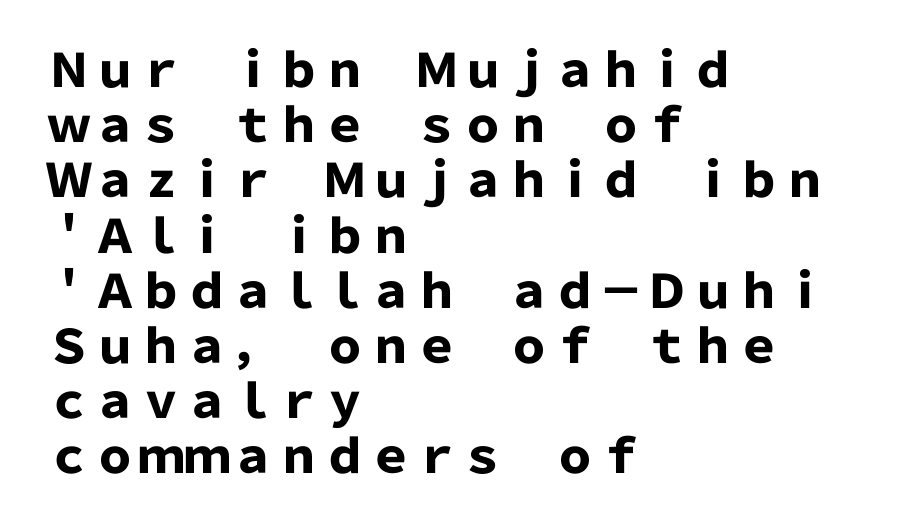
{"serif": "no", "italic": "no", "bold": "yes", "weight": "heavy", "width": "normal", "stroke_contrast": "low", "x_height": "medium", "monospaced": "no", "underline": "no", "align": "left", "line_spacing_ratio": 1.2, "letter_spacing": "normal", "letter_spacing_em": 0.0, "glyph_px": 46}
